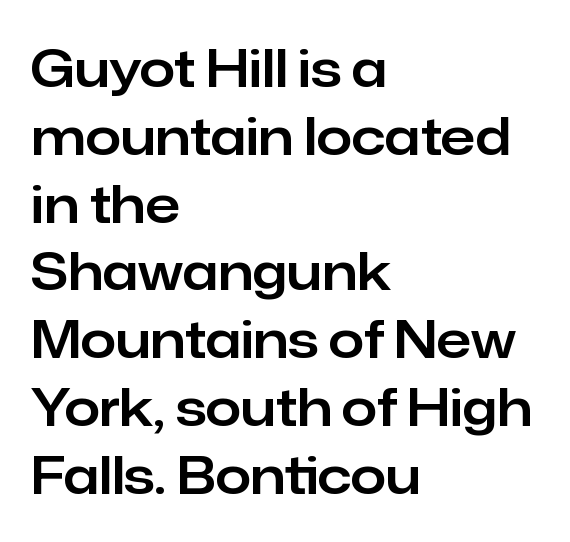
The image shows 51 px sans-serif type, upright; set left-aligned, normal line spacing (1.33x), normal letter spacing, not underlined; low stroke contrast and a medium x-height.
